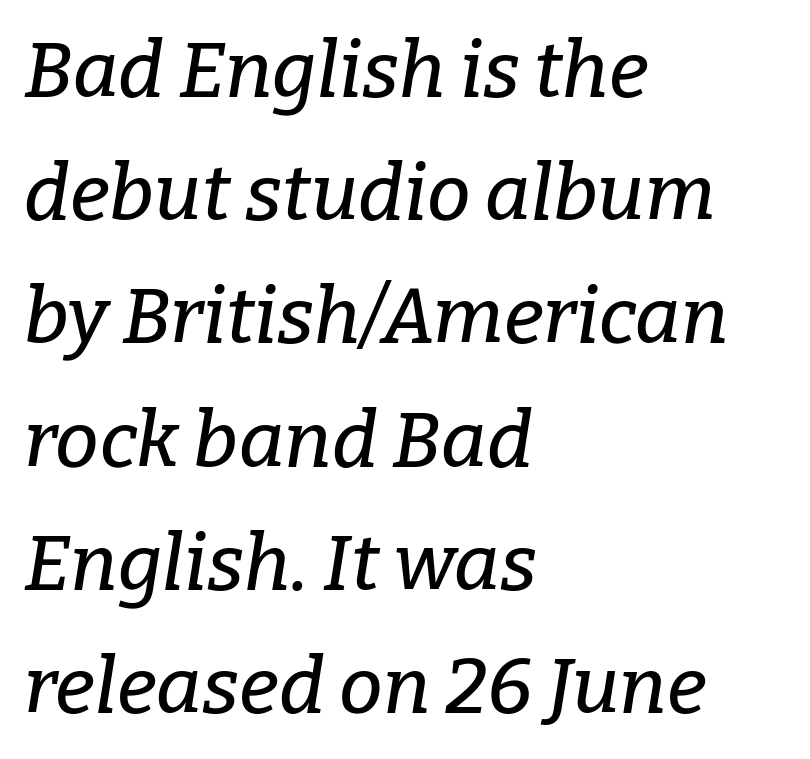
The image shows 78 px serif type, italic (leaning right); set left-aligned, normal line spacing (1.58x), normal letter spacing, not underlined; low stroke contrast and a medium x-height.
